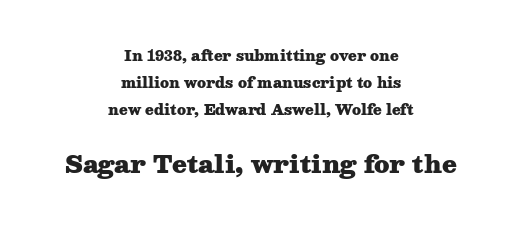
Q: Is the text bold? A: Yes.
Q: Is the text italic (slanted)? A: No, it is upright.
Q: Is the text underlined? A: No.
Q: How is the paragraph aligned? A: Centered.
Q: Is the spacing between letters normal or unusually wide? A: Normal.
Q: Is the spacing between lines tight, normal or loose? A: Loose.
Q: Which block of text is set in a larger size, the first (top) or the second (bottom)? A: The second (bottom) one.
